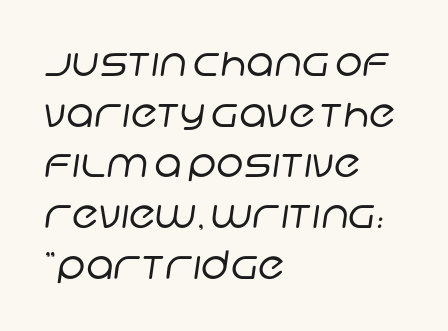
The image shows 39 px regular-weight sans-serif type; set left-aligned, normal line spacing (1.3x), normal letter spacing, not underlined; low stroke contrast and a large x-height.
